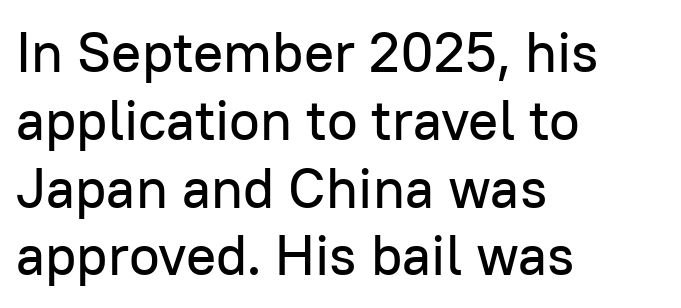
Q: Is the text italic (slanted)? A: No, it is upright.
Q: Is the typeface a serif or a sans-serif typeface? A: Sans-serif.
Q: Is the text underlined? A: No.
Q: How is the paragraph aligned? A: Left-aligned.
Q: Is the spacing between letters normal or unusually wide? A: Normal.
Q: Width (condensed, normal, or wide)? A: Normal.
Q: Stroke contrast? A: Low.
Q: x-height? A: Medium.
Q: Monospaced? A: No.
